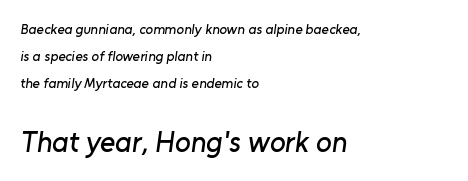
{"serif": "no", "width": "normal", "stroke_contrast": "low", "x_height": "medium", "monospaced": "no", "underline": "no", "align": "left", "line_spacing": "loose", "line_spacing_ratio": 1.93, "letter_spacing": "normal", "letter_spacing_em": 0.0, "larger_block": "second", "size_ratio": 2.07, "glyph_px": 29}
